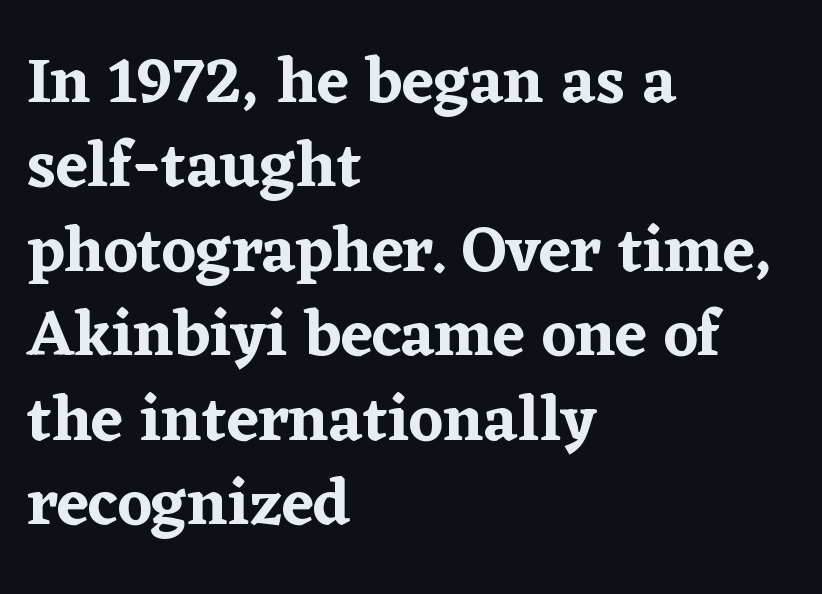
The image shows 65 px serif type, upright; set left-aligned, normal line spacing (1.3x), normal letter spacing, not underlined; low stroke contrast and a medium x-height.
